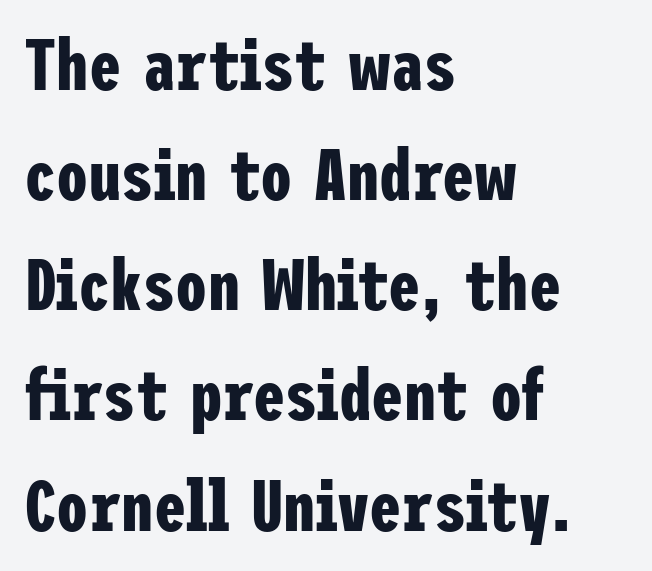
Q: Is the text bold? A: Yes.
Q: Is the text italic (slanted)? A: No, it is upright.
Q: Is the typeface a serif or a sans-serif typeface? A: Sans-serif.
Q: Is the text underlined? A: No.
Q: How is the paragraph aligned? A: Left-aligned.
Q: Is the spacing between letters normal or unusually wide? A: Normal.
Q: Is the spacing between lines tight, normal or loose? A: Normal.
Q: Width (condensed, normal, or wide)? A: Condensed.
Q: Stroke contrast? A: Low.
Q: x-height? A: Medium.
